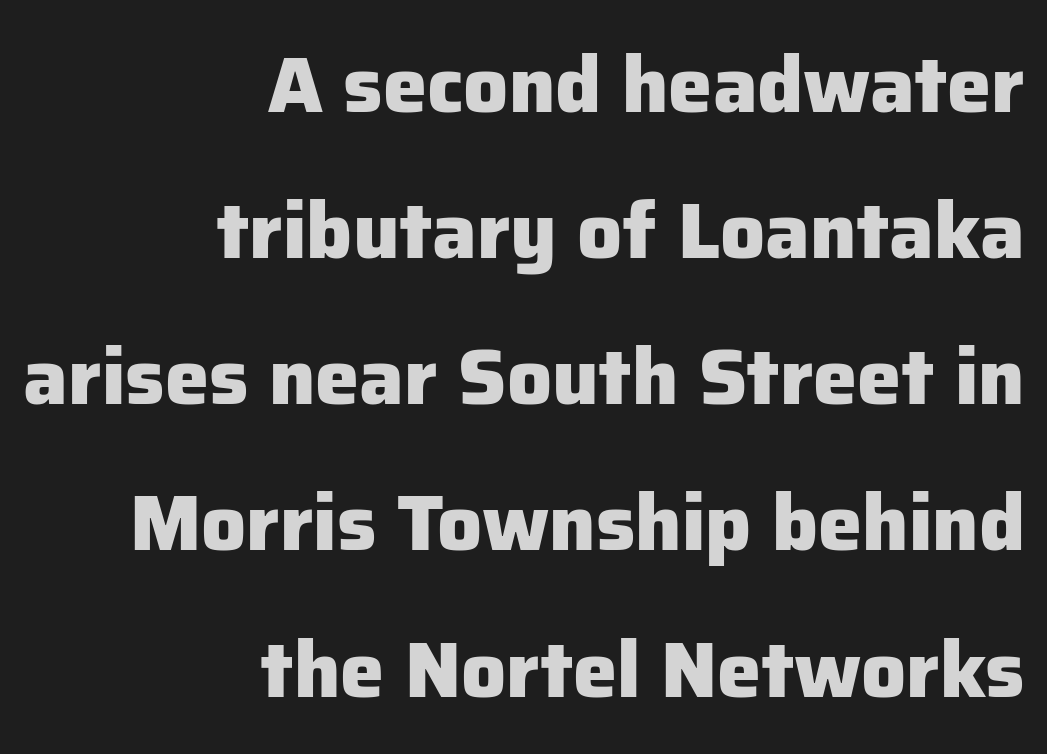
{"serif": "no", "italic": "no", "bold": "yes", "weight": "heavy", "width": "normal", "stroke_contrast": "low", "x_height": "medium", "monospaced": "no", "underline": "no", "align": "right", "line_spacing_ratio": 1.85, "letter_spacing": "normal", "letter_spacing_em": 0.0, "glyph_px": 79}
